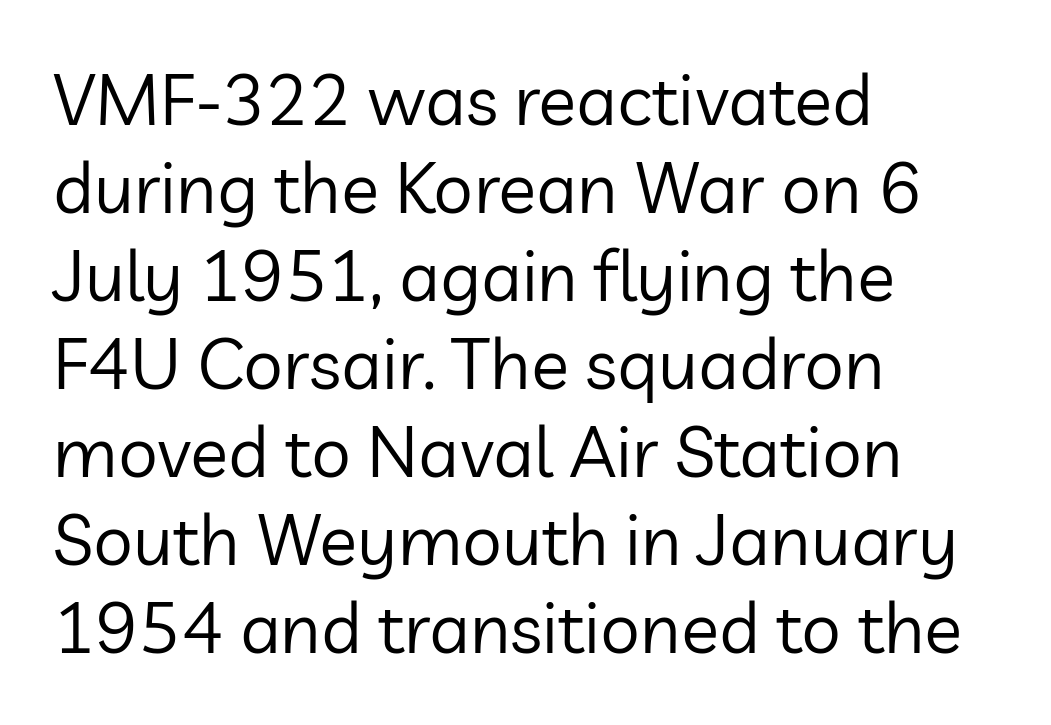
Nothing heavy about these letters — not bold at all. Honestly, the letter spacing is just normal — you wouldn't notice it. Classification — sans serif. Rule under the text: the space is simply empty.
